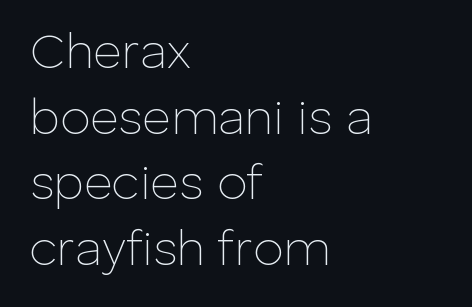
Type style note: lacks serifs. Character widths vary here, with narrow letters taking less room than wide ones. How are the letters spaced? Ordinarily, with no added tracking. Unlike italic type, these characters show no tilt at all. The rendering uses a moderate line-height, typical for paragraphs.
